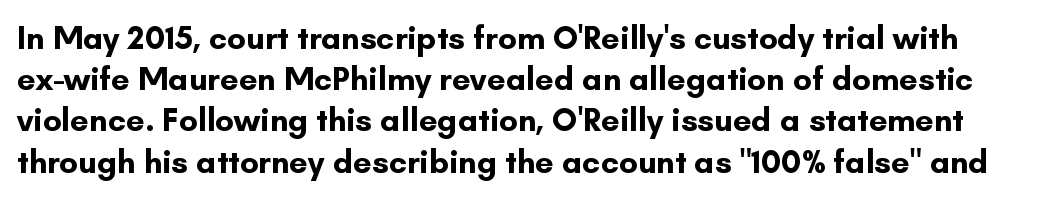
The image shows 33 px bold sans-serif type, upright; set normal line spacing (1.25x), normal letter spacing, not underlined; low stroke contrast and a small x-height.
